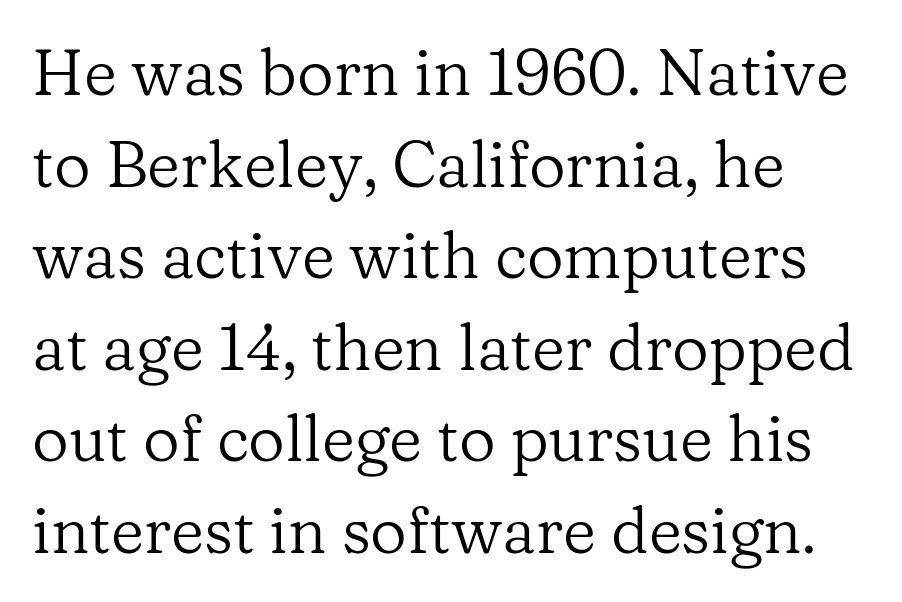
This is roman type, the default non-slanted kind. The tracking reads as untouched default to a designer's eye. Stroke thickness stays within the range of a standard reading face or lighter. Which margin do the lines hug? The left one — the right edge is uneven. A typesetter would call this proportional, since set widths differ per character. The foot of each line stays bare and open.
